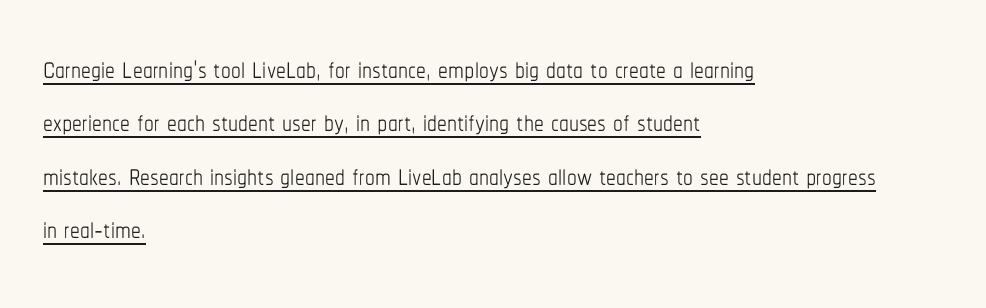
Has an underline been added? It has. Short and long lines alike share a common starting point at left. Quick note: interline space is typical. Here the designer chose a conventional face with non-uniform glyph widths.
